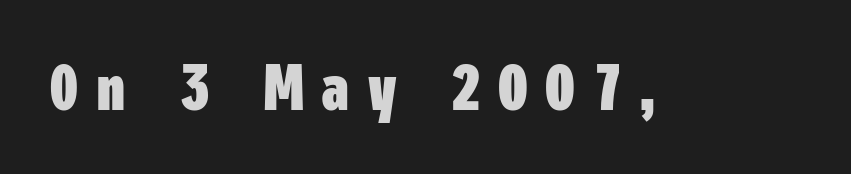
{"serif": "no", "italic": "no", "bold": "yes", "weight": "heavy", "width": "condensed", "stroke_contrast": "low", "x_height": "medium", "underline": "no", "letter_spacing": "wide", "letter_spacing_em": 0.26, "glyph_px": 66}
